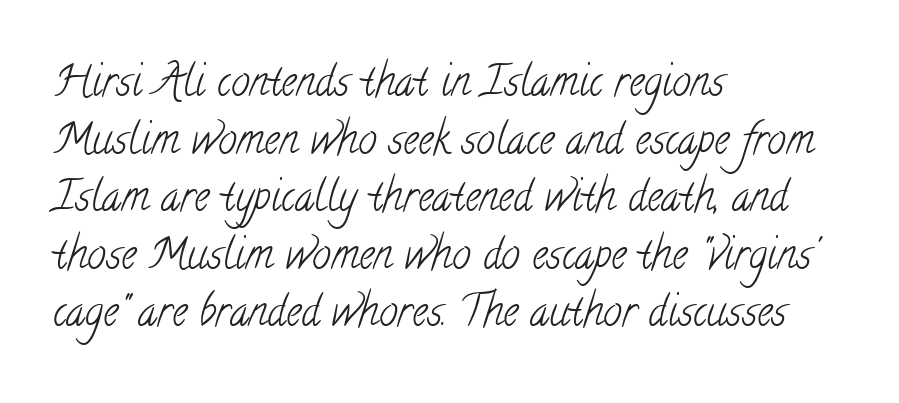
The image shows 42 px light, condensed serif type; set left-aligned, normal line spacing (1.37x), normal letter spacing, not underlined; low stroke contrast and a small x-height.
